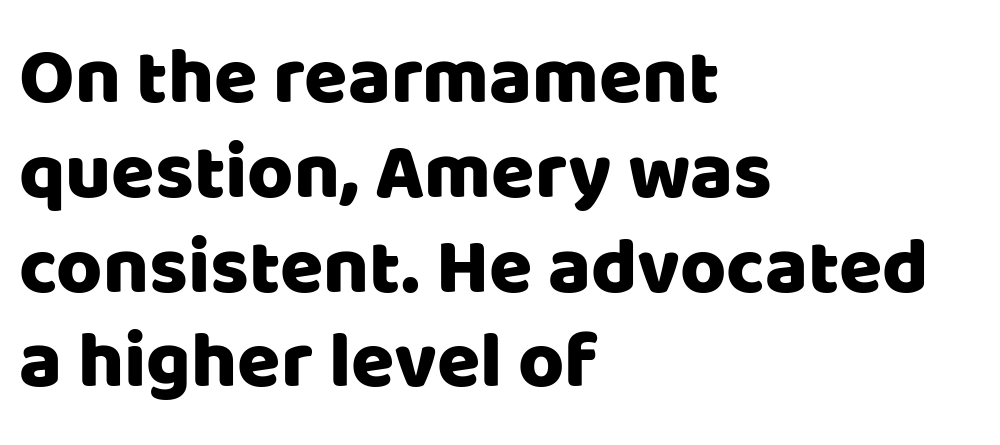
The image shows 79 px sans-serif type, upright; set left-aligned, line spacing 1.2x, normal letter spacing, not underlined; low stroke contrast and a large x-height.
